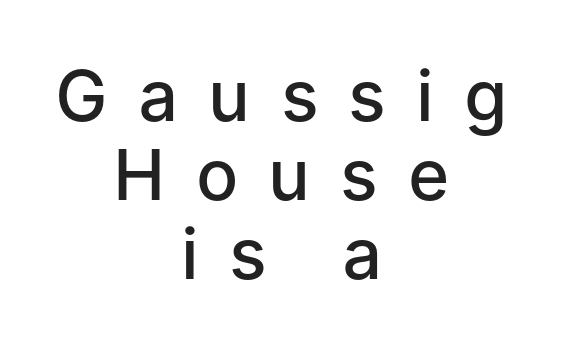
Q: Is the text bold? A: Semi-bold.
Q: Is the text italic (slanted)? A: No, it is upright.
Q: Is the typeface a serif or a sans-serif typeface? A: Sans-serif.
Q: Is the text underlined? A: No.
Q: How is the paragraph aligned? A: Centered.
Q: Is the spacing between letters normal or unusually wide? A: Unusually wide.
Q: Is the spacing between lines tight, normal or loose? A: Tight.
Q: Width (condensed, normal, or wide)? A: Normal.
Q: Stroke contrast? A: Low.
Q: x-height? A: Medium.
Q: Monospaced? A: No.
